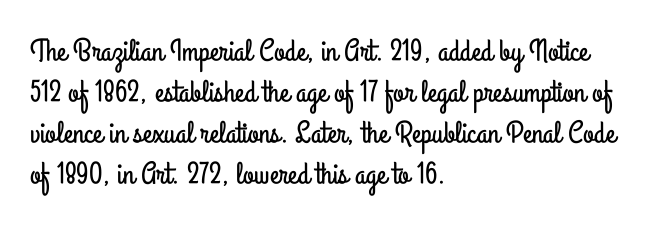
One glance says typical: line gaps are just what's usual. Teacher's note: observe the even left margin — that is flush-left alignment. This rendering leaves character spacing at its baseline value. The lettering holds an erect, upright posture throughout. Character widths vary here, with narrow letters taking less room than wide ones.
